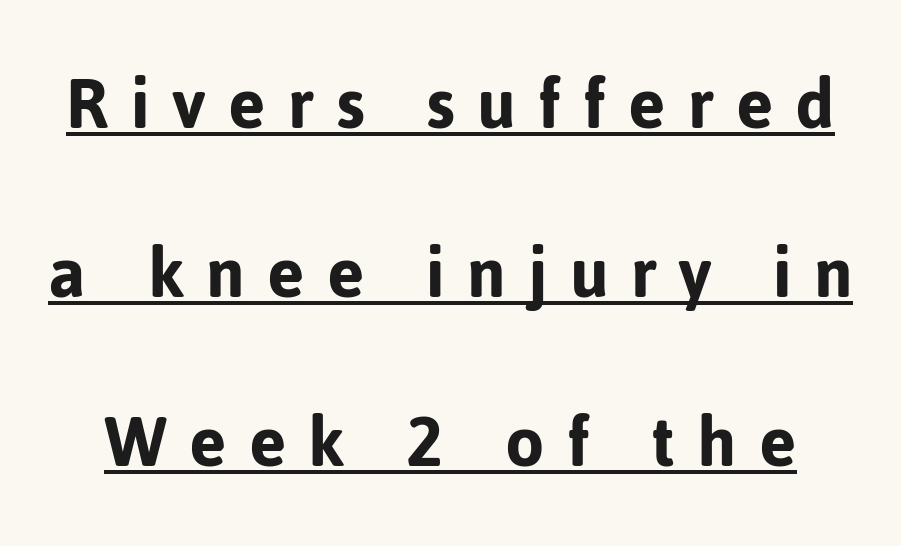
The image shows 80 px sans-serif type, upright; set loose line spacing (2.11x), unusually wide letter spacing (+0.28 em), underlined; low stroke contrast and a medium x-height.
